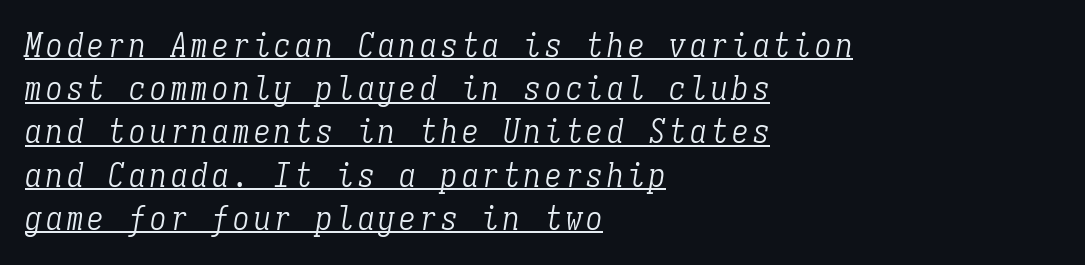
{"serif": "yes", "italic": "yes", "lean": "right", "slant_degrees": 9, "bold": "no", "weight": "light", "width": "condensed", "stroke_contrast": "low", "x_height": "medium", "monospaced": "yes", "underline": "yes", "align": "left", "line_spacing": "normal", "line_spacing_ratio": 1.31, "glyph_px": 33}
